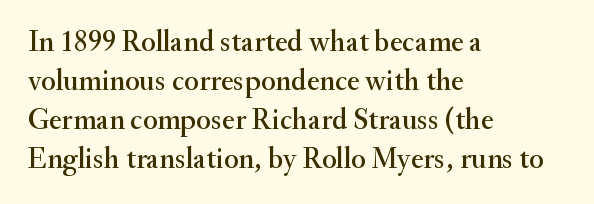
A roman cut, with each character standing at attention. Is the block centered? No — it sits flush against the left margin. The gap between lines stays unmarked. Do the characters align in a grid? No, the font is proportional. Characters follow at the spacing the type designer built in.
